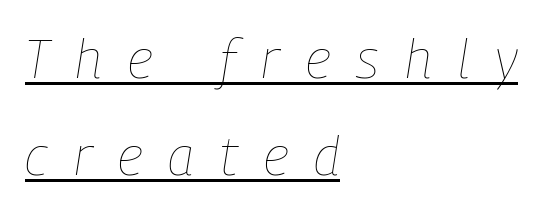
{"italic": "yes", "lean": "right", "slant_degrees": 9, "bold": "no", "weight": "thin", "width": "condensed", "stroke_contrast": "low", "x_height": "medium", "monospaced": "no", "underline": "yes", "align": "left", "line_spacing_ratio": 1.79, "letter_spacing": "wide", "letter_spacing_em": 0.49, "glyph_px": 54}
